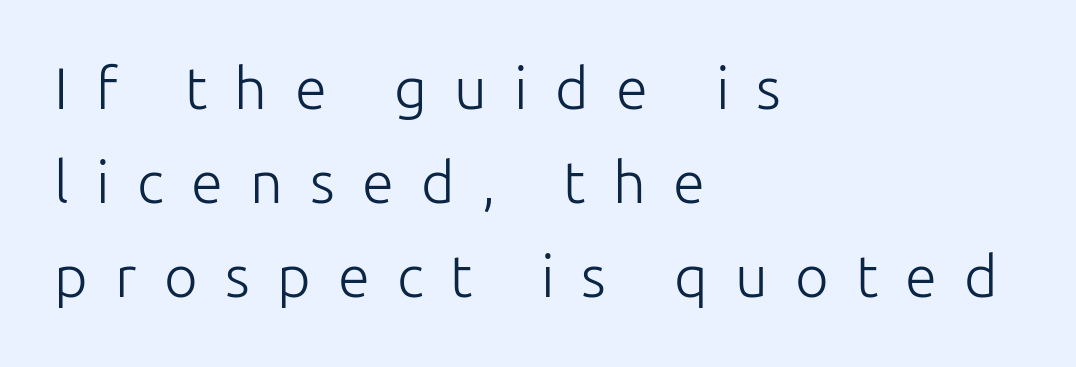
Glance below the letters and you will spot only blank space. This sample has the flowing, uneven cadence of proportional lettering. A normal amount of white space separates one row of letters from the next. The typeface chosen for these lines omits serifs. Weight: in the light-to-regular range. Line starts are locked; line ends wander.
